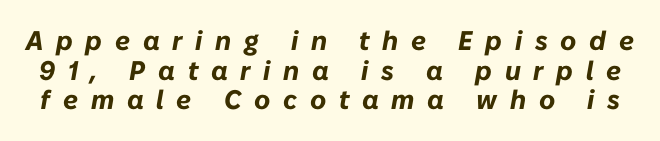
The image shows 27 px bold type, italic (leaning right); set tight line spacing (1.1x), unusually wide letter spacing (+0.47 em), not underlined.
